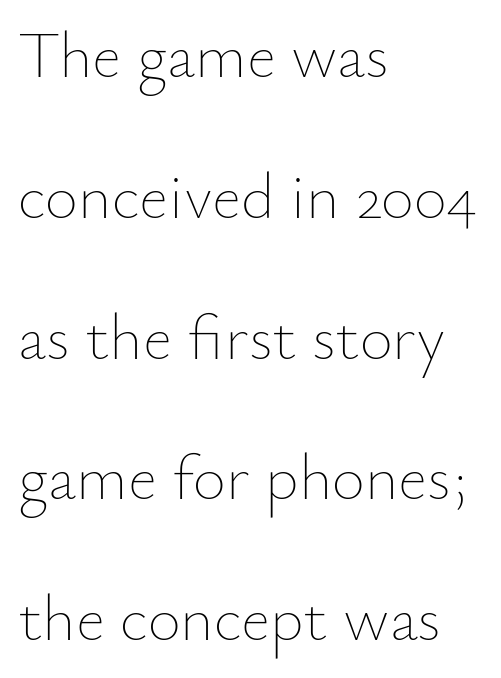
The image shows 64 px thin type, upright; set left-aligned, loose line spacing (2.2x), normal letter spacing, not underlined; low stroke contrast and a small x-height.
